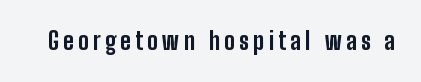
The image shows 24 px bold type, upright; set not underlined.
